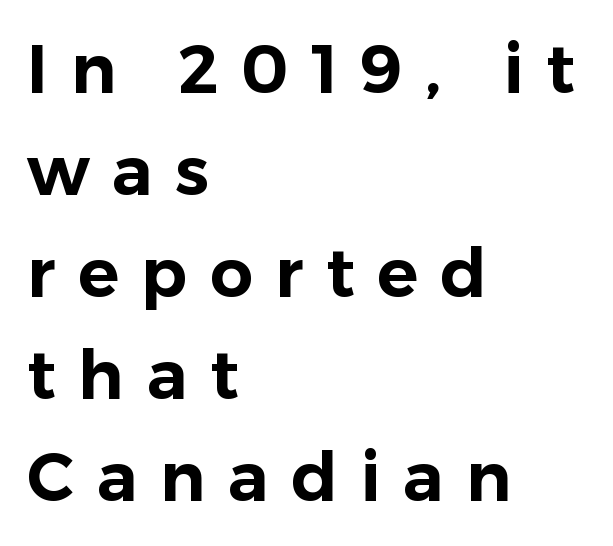
{"serif": "no", "italic": "no", "width": "normal", "stroke_contrast": "low", "x_height": "medium", "monospaced": "no", "underline": "no", "align": "left", "line_spacing": "normal", "line_spacing_ratio": 1.5, "letter_spacing": "wide", "letter_spacing_em": 0.33, "glyph_px": 68}
